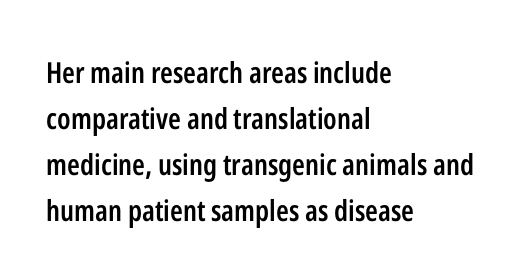
Note the varied advance widths — an 'i' is clearly narrower than an 'm'. These lines are composed in type without serifs. Designer's note — italics off, roman on. Reading down the block, your eye returns to a fixed left position each line. The designer left line spacing at the default.
